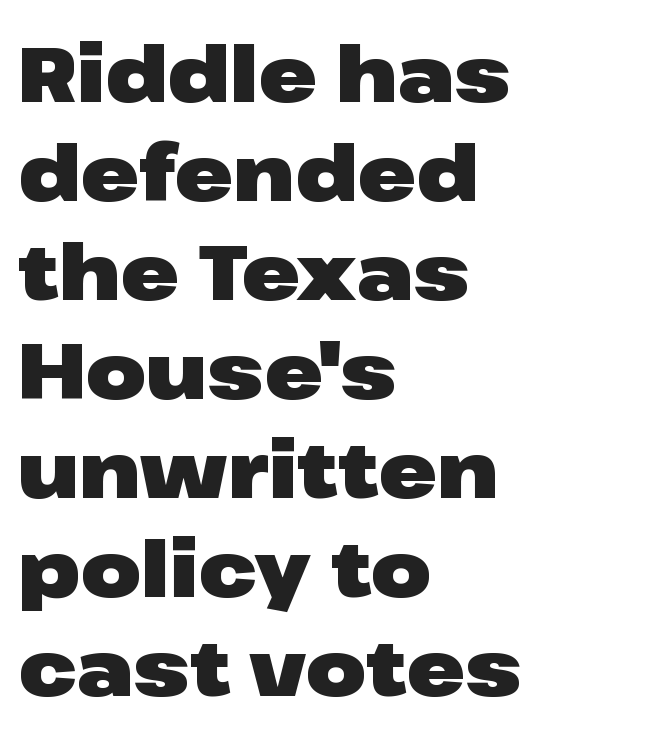
{"serif": "no", "italic": "no", "bold": "yes", "weight": "heavy", "width": "wide", "stroke_contrast": "low", "x_height": "medium", "monospaced": "no", "underline": "no", "align": "left", "line_spacing": "normal", "line_spacing_ratio": 1.27, "letter_spacing": "normal", "letter_spacing_em": 0.0, "glyph_px": 78}
